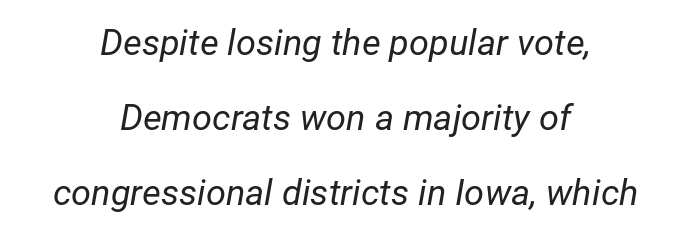
{"italic": "yes", "lean": "right", "slant_degrees": 12, "bold": "no", "weight": "regular", "width": "normal", "stroke_contrast": "low", "x_height": "medium", "monospaced": "no", "underline": "no", "align": "center", "line_spacing": "loose", "line_spacing_ratio": 2.09, "letter_spacing": "normal", "letter_spacing_em": 0.0, "glyph_px": 36}
